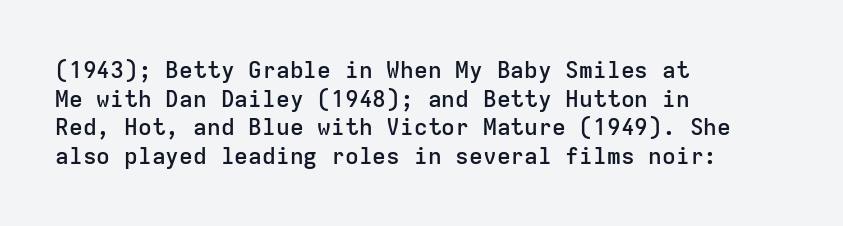
Q: Is the text bold? A: Semi-bold.
Q: Is the text italic (slanted)? A: No, it is upright.
Q: Is the text underlined? A: No.
Q: How is the paragraph aligned? A: Left-aligned.
Q: Is the spacing between letters normal or unusually wide? A: Normal.
